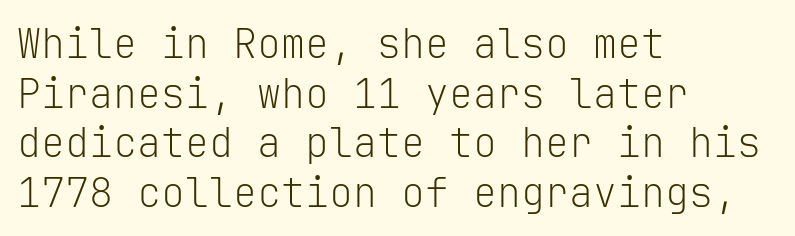
{"serif": "no", "italic": "no", "bold": "no", "weight": "light", "width": "normal", "stroke_contrast": "low", "x_height": "medium", "monospaced": "yes", "underline": "no", "align": "left", "line_spacing_ratio": 1.24, "letter_spacing": "normal", "letter_spacing_em": 0.0, "glyph_px": 40}
